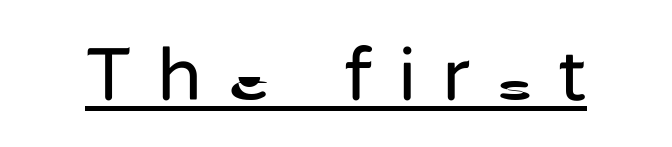
Q: Is the text bold? A: No.
Q: Is the text italic (slanted)? A: No, it is upright.
Q: Is the typeface a serif or a sans-serif typeface? A: Sans-serif.
Q: Is the text underlined? A: Yes.
Q: Is the spacing between letters normal or unusually wide? A: Unusually wide.
Q: Width (condensed, normal, or wide)? A: Normal.
Q: Stroke contrast? A: Low.
Q: x-height? A: Medium.
Q: Monospaced? A: No.
